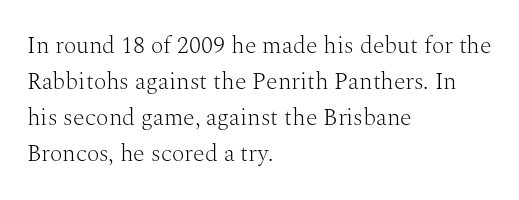
Q: Is the text bold? A: No.
Q: Is the text italic (slanted)? A: No, it is upright.
Q: Is the text underlined? A: No.
Q: How is the paragraph aligned? A: Left-aligned.
Q: Is the spacing between letters normal or unusually wide? A: Normal.
Q: Is the spacing between lines tight, normal or loose? A: Normal.
